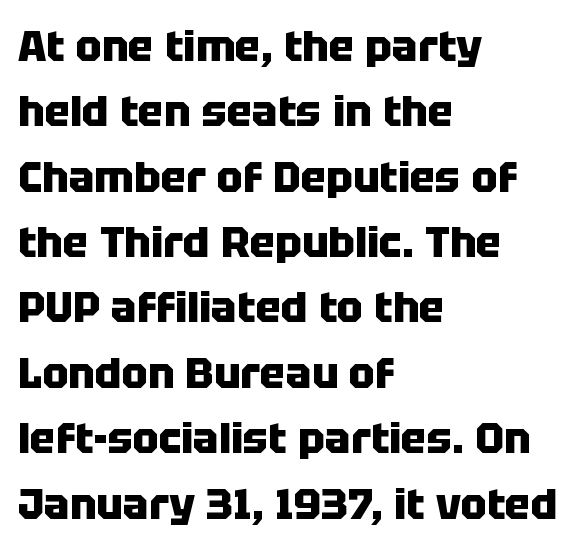
The image shows 43 px heavy sans-serif type, upright; set left-aligned, normal line spacing (1.52x), normal letter spacing, not underlined; low stroke contrast and a large x-height.
